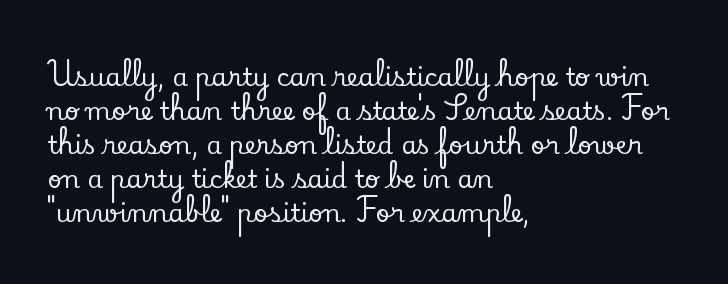
The image shows 25 px text type, upright; set left-aligned, normal line spacing (1.36x), normal letter spacing, not underlined.
